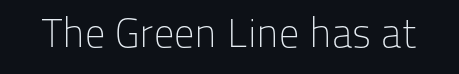
The image shows 40 px light sans-serif type, upright; set normal letter spacing, not underlined; low stroke contrast and a medium x-height.
